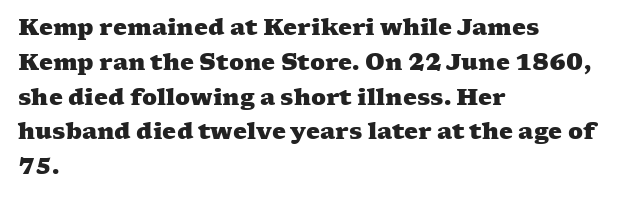
This rendering features lettering with no underline. The passage shown is emphatically bold. Compared with typical body copy, the letter spacing here is the same. Is the block centered? No — it sits flush against the left margin. This block has exactly the height ordinary leading produces.
